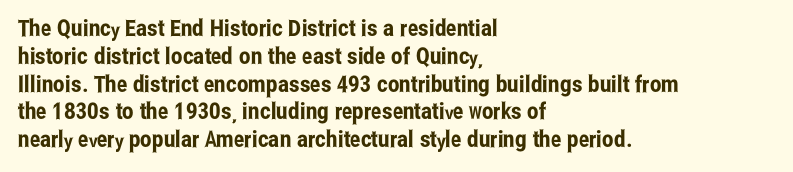
Here the glyphs are tracked normally, forming tight word shapes. The specimen omits any rule beneath the text block's lines. Vertical strokes here are truly vertical. The lines in this sample share a left origin and differ only in where they stop.
